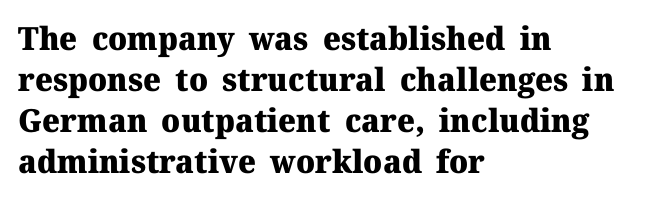
The image shows 32 px heavy serif type, upright; set left-aligned, normal line spacing (1.28x), normal letter spacing, not underlined; medium stroke contrast and a medium x-height.
